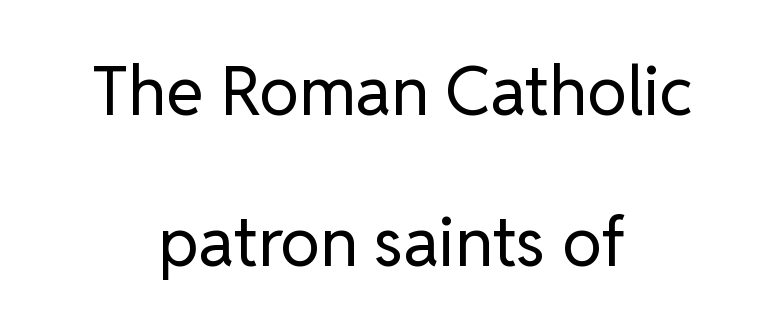
The weight would be labelled regular, book, light, or lighter still. Plain, unruled lines of type. This is sans-serif lettering, the kind often seen on screens and signage. Spacing verdict: proportional, widths tailored to each character. These lines stand farther apart than default settings would place them. Each word holds together tightly as a unit, with standard inter-letter gaps.
